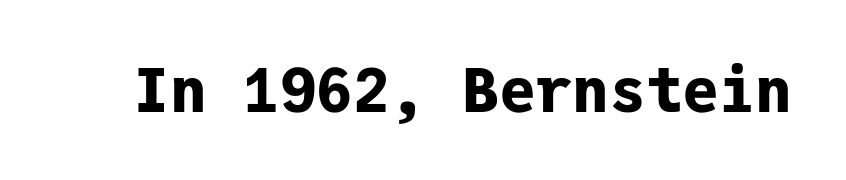
The image shows 61 px bold sans-serif type, upright, monospaced; set normal letter spacing, not underlined; low stroke contrast and a medium x-height.
